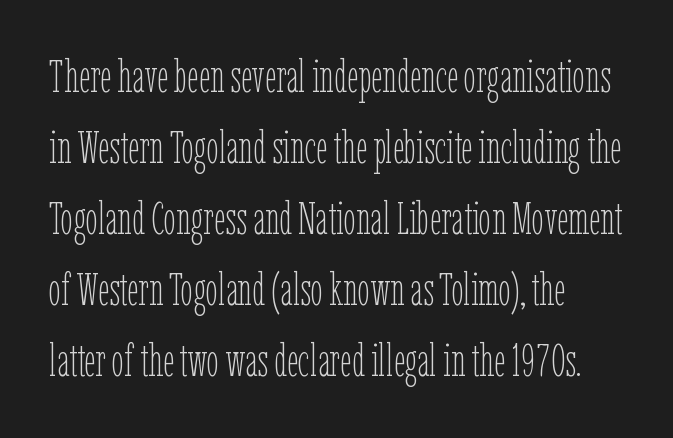
Q: Is the text bold? A: No.
Q: Is the text italic (slanted)? A: No, it is upright.
Q: Is the text underlined? A: No.
Q: How is the paragraph aligned? A: Left-aligned.
Q: Is the spacing between letters normal or unusually wide? A: Normal.
Q: Is the spacing between lines tight, normal or loose? A: Normal.
Q: Width (condensed, normal, or wide)? A: Condensed.
Q: Stroke contrast? A: Low.
Q: x-height? A: Medium.
Q: Monospaced? A: No.
